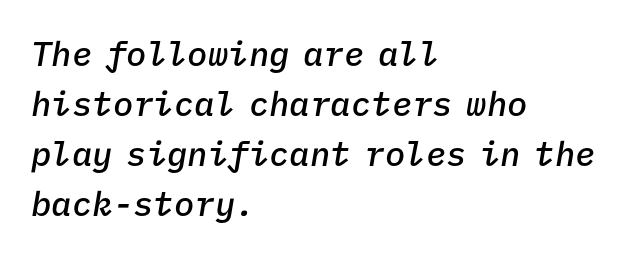
Q: Is the text bold? A: Semi-bold.
Q: Is the text italic (slanted)? A: Yes, it leans right by about 9 degrees.
Q: Is the text underlined? A: No.
Q: How is the paragraph aligned? A: Left-aligned.
Q: Is the spacing between letters normal or unusually wide? A: Normal.
Q: Is the spacing between lines tight, normal or loose? A: Normal.
Q: Width (condensed, normal, or wide)? A: Normal.
Q: Stroke contrast? A: Low.
Q: x-height? A: Medium.
Q: Monospaced? A: Yes.
